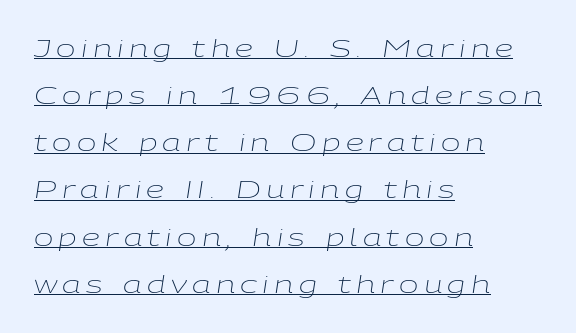
The image shows 23 px text type, italic (leaning right); set left-aligned, loose line spacing (2.05x), unusually wide letter spacing (+0.23 em), underlined.
